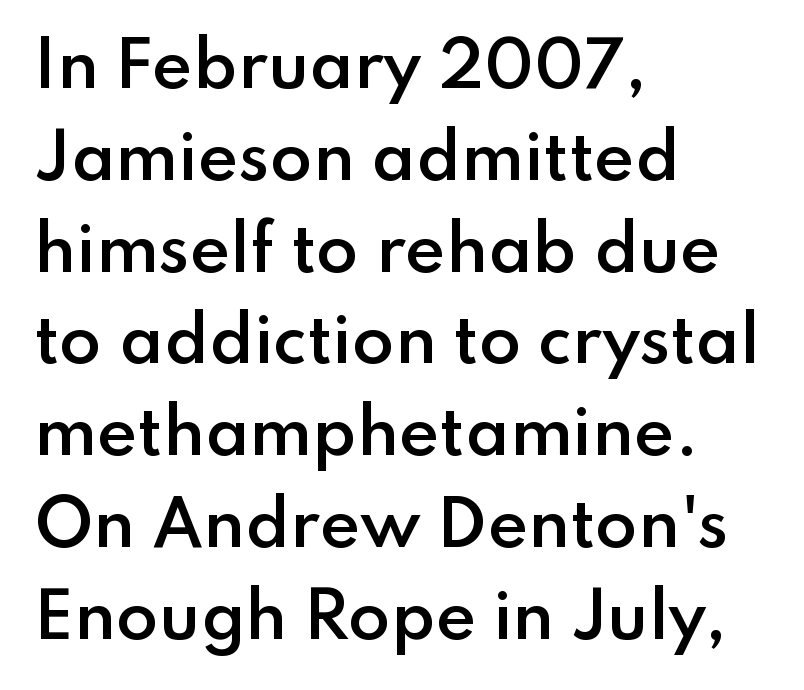
Q: Is the text bold? A: Semi-bold.
Q: Is the text italic (slanted)? A: No, it is upright.
Q: Is the typeface a serif or a sans-serif typeface? A: Sans-serif.
Q: Is the text underlined? A: No.
Q: How is the paragraph aligned? A: Left-aligned.
Q: Is the spacing between letters normal or unusually wide? A: Normal.
Q: Is the spacing between lines tight, normal or loose? A: Normal.
Q: Width (condensed, normal, or wide)? A: Normal.
Q: Stroke contrast? A: Low.
Q: x-height? A: Small.
Q: Monospaced? A: No.
